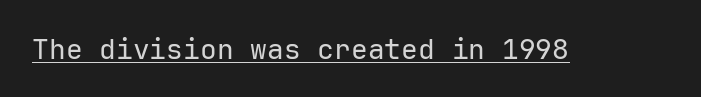
Q: Is the text bold? A: No.
Q: Is the text italic (slanted)? A: No, it is upright.
Q: Is the typeface a serif or a sans-serif typeface? A: Sans-serif.
Q: Is the text underlined? A: Yes.
Q: Is the spacing between letters normal or unusually wide? A: Normal.
Q: Width (condensed, normal, or wide)? A: Normal.
Q: Stroke contrast? A: Low.
Q: x-height? A: Medium.
